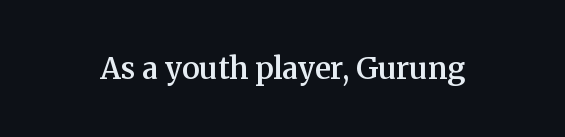
{"serif": "yes", "italic": "no", "bold": "semi", "weight": "semibold", "width": "normal", "stroke_contrast": "medium", "x_height": "medium", "monospaced": "no", "underline": "no", "letter_spacing": "normal", "letter_spacing_em": 0.0, "glyph_px": 30}
